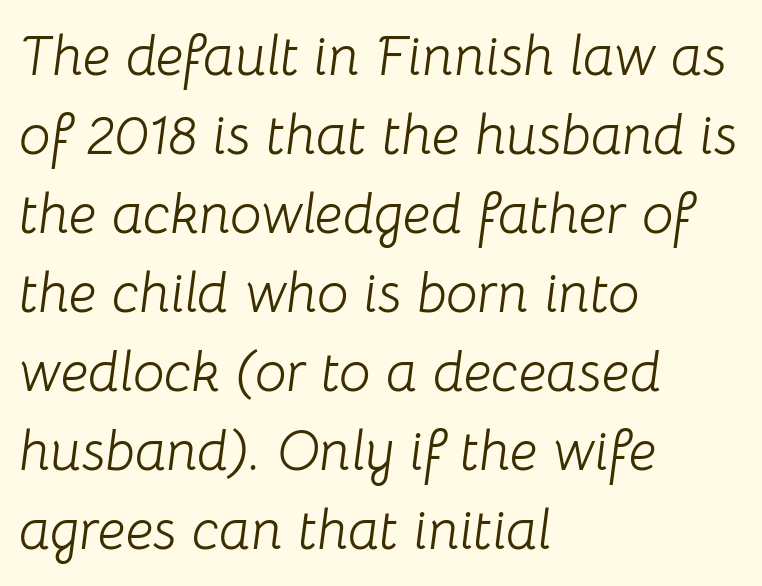
The image shows 56 px light type, italic (leaning right); set left-aligned, normal line spacing (1.41x), normal letter spacing, not underlined; low stroke contrast and a medium x-height.
